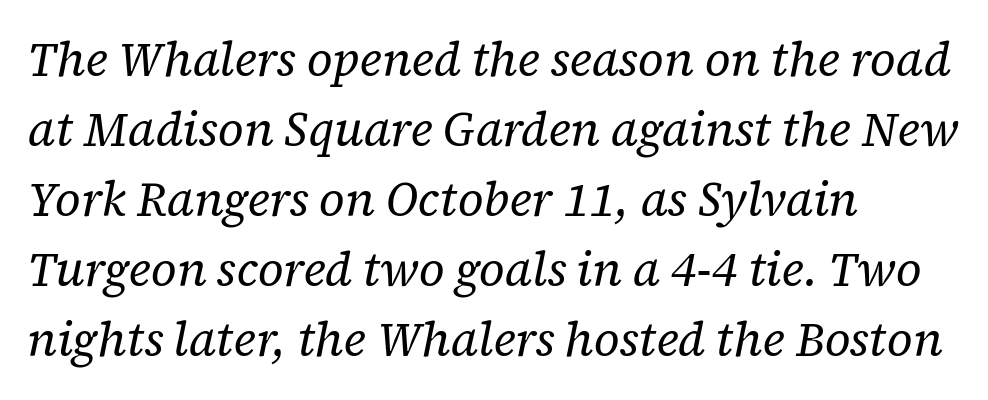
Q: Is the text bold? A: No.
Q: Is the text italic (slanted)? A: Yes, it leans right by about 12 degrees.
Q: Is the typeface a serif or a sans-serif typeface? A: Serif.
Q: Is the text underlined? A: No.
Q: How is the paragraph aligned? A: Left-aligned.
Q: Is the spacing between letters normal or unusually wide? A: Normal.
Q: Is the spacing between lines tight, normal or loose? A: Normal.
Q: Width (condensed, normal, or wide)? A: Normal.
Q: Stroke contrast? A: Low.
Q: x-height? A: Medium.
Q: Monospaced? A: No.
